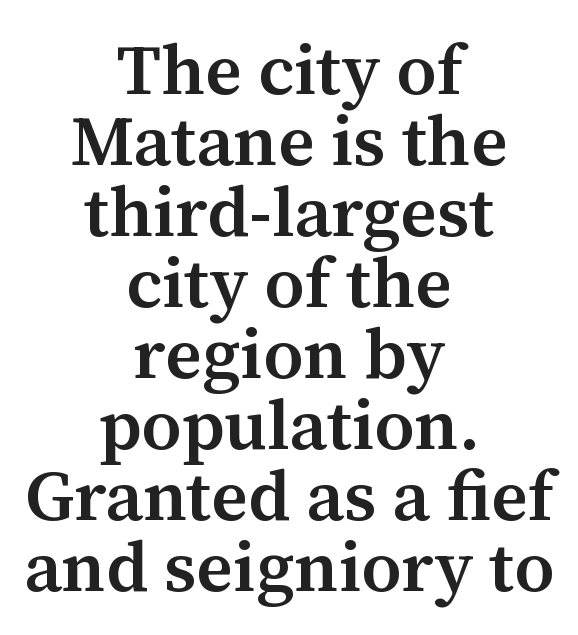
The image shows 71 px semibold serif type, upright; set centered, tight line spacing (1.0x), normal letter spacing, not underlined; medium stroke contrast and a medium x-height.
